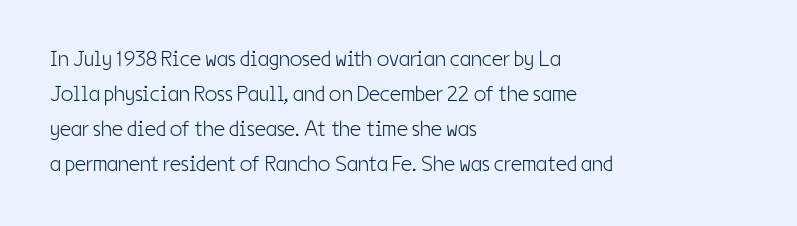
{"italic": "no", "bold": "no", "underline": "no", "align": "left", "line_spacing": "normal", "line_spacing_ratio": 1.59, "letter_spacing": "normal", "letter_spacing_em": 0.0, "glyph_px": 22}
